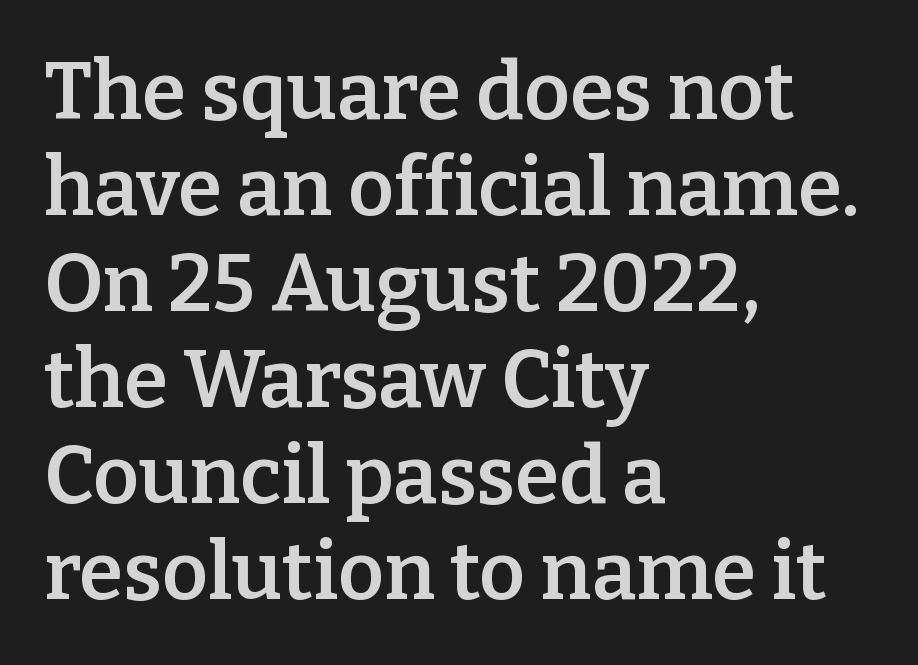
The image shows 80 px semibold serif type, upright; set left-aligned, line spacing 1.2x, normal letter spacing, not underlined; low stroke contrast and a medium x-height.
